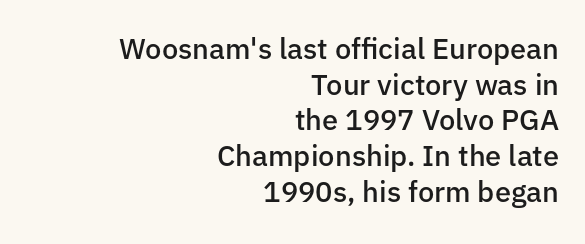
{"serif": "no", "italic": "no", "bold": "semi", "weight": "semibold", "width": "normal", "stroke_contrast": "low", "x_height": "medium", "monospaced": "no", "underline": "no", "align": "right", "line_spacing_ratio": 1.23, "letter_spacing": "normal", "letter_spacing_em": 0.0, "glyph_px": 29}
